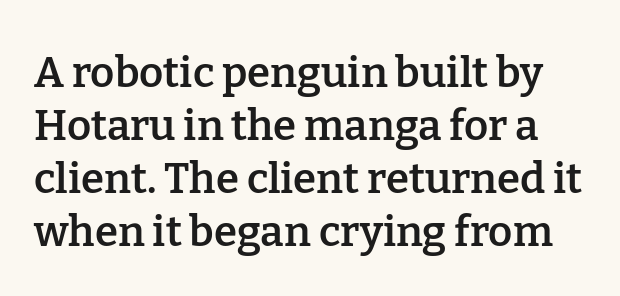
The image shows 42 px semibold serif type, upright; set normal line spacing (1.26x), normal letter spacing, not underlined; low stroke contrast and a medium x-height.
